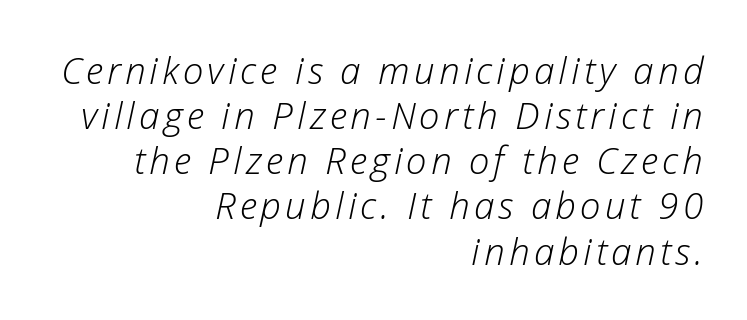
These lines are set flush right with a ragged left edge. Varying glyph widths throughout — classic text-font behaviour. Anything drawn beneath the words? Only blank space. No extra ink here — the face is not bold. Would a proofreader flag this as italicized? Yes.
